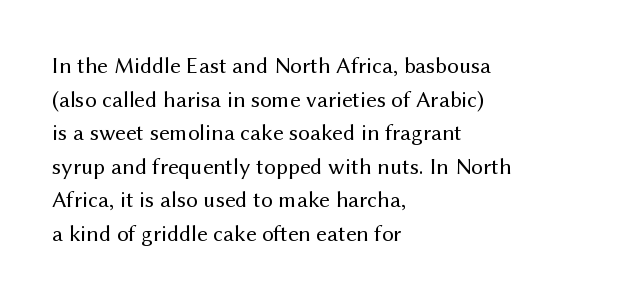
Q: Is the text bold? A: No.
Q: Is the text italic (slanted)? A: No, it is upright.
Q: Is the text underlined? A: No.
Q: How is the paragraph aligned? A: Left-aligned.
Q: Is the spacing between letters normal or unusually wide? A: Normal.
Q: Is the spacing between lines tight, normal or loose? A: Normal.
